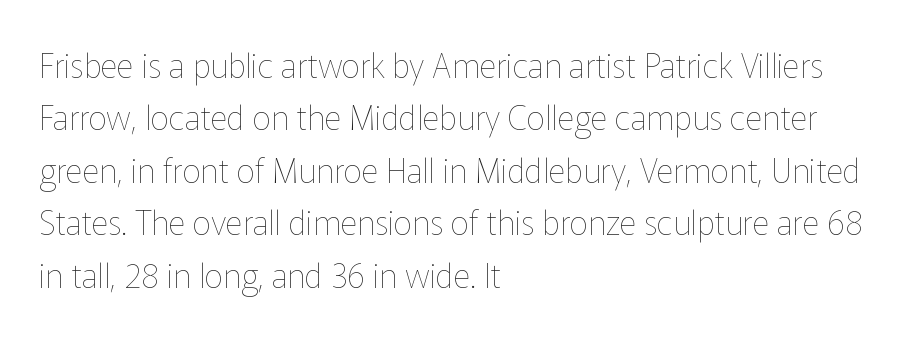
On a weight scale, this lands at 450 or below. Is there much room between lines? A standard amount, neither cramped nor airy. This sample has the flowing, uneven cadence of proportional lettering. Tracking here is standard; glyphs follow each other at the usual distance.
